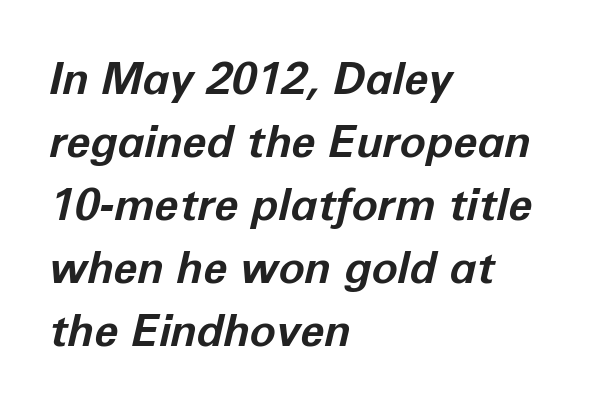
Q: Is the text bold? A: Yes.
Q: Is the text italic (slanted)? A: Yes, it leans right by about 12 degrees.
Q: Is the text underlined? A: No.
Q: How is the paragraph aligned? A: Left-aligned.
Q: Is the spacing between letters normal or unusually wide? A: Normal.
Q: Is the spacing between lines tight, normal or loose? A: Normal.
Q: Width (condensed, normal, or wide)? A: Normal.
Q: Stroke contrast? A: Low.
Q: x-height? A: Medium.
Q: Monospaced? A: No.
